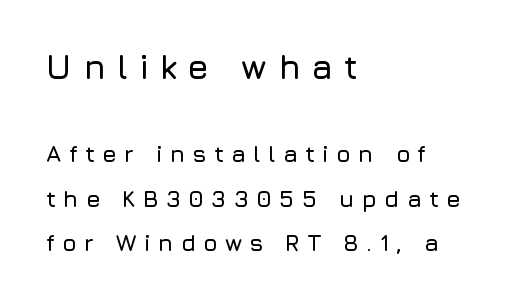
The image shows 34 px sans-serif type, upright; set left-aligned, loose line spacing (1.94x), unusually wide letter spacing (+0.32 em), not underlined; the first (top) block is 1.48x larger; low stroke contrast and a medium x-height.
